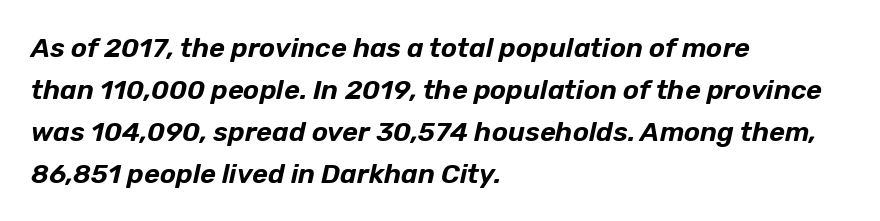
Letters rest on an invisible, unmarked baseline. The specimen reads as italic at a glance. Leading matches the norm, producing a regular column. Look at the tracking — it's just the regular setting, nothing added. Horizontal alignment here is leftward, the default for most running prose.
